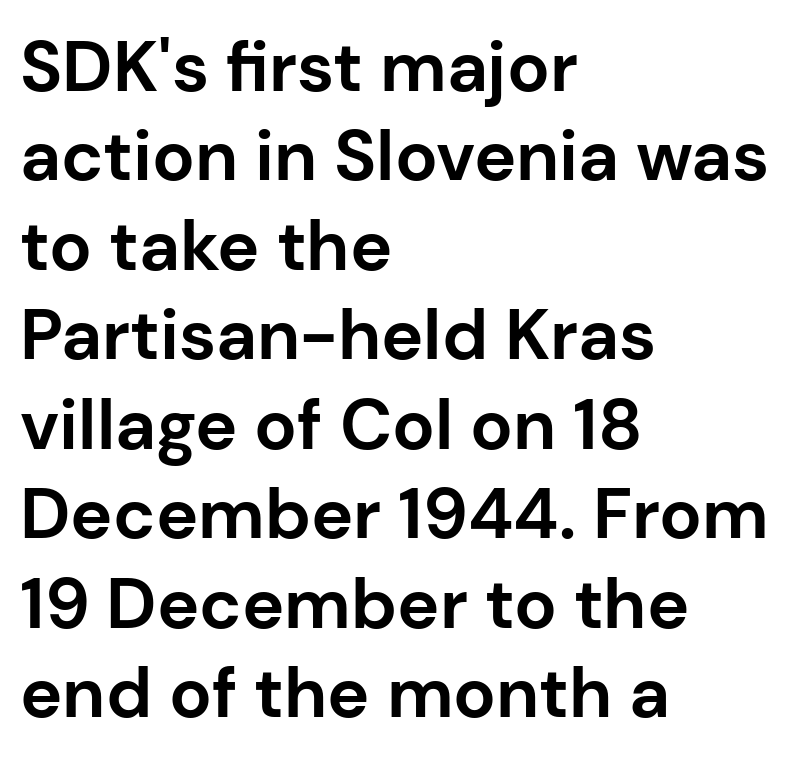
A typesetter would label this face a sans. These lines are rendered in a variable-pitch font. Caption: bold face, heavy strokes. The paragraph has a hard left edge and a soft right edge. The letterforms sit shoulder to shoulder at normal distance. Horizontal bands of white between lines are of average thickness.
